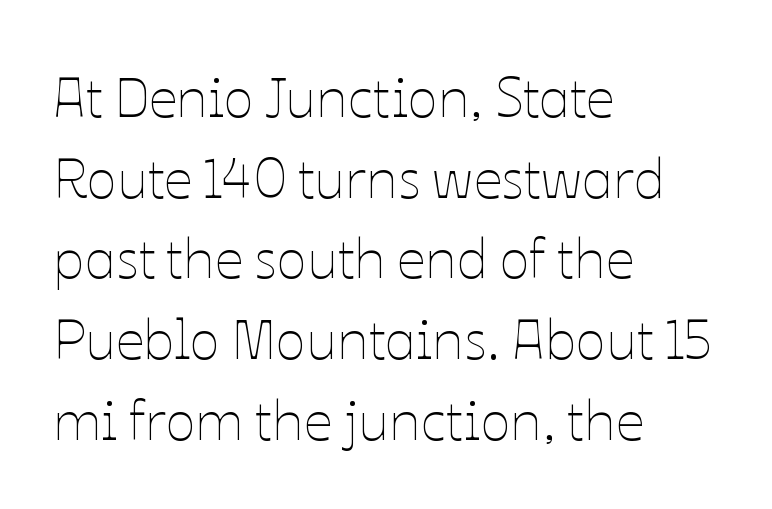
{"italic": "no", "bold": "no", "weight": "thin", "width": "normal", "stroke_contrast": "low", "x_height": "medium", "monospaced": "no", "underline": "no", "align": "left", "line_spacing": "normal", "line_spacing_ratio": 1.44, "letter_spacing": "normal", "letter_spacing_em": 0.0, "glyph_px": 56}
